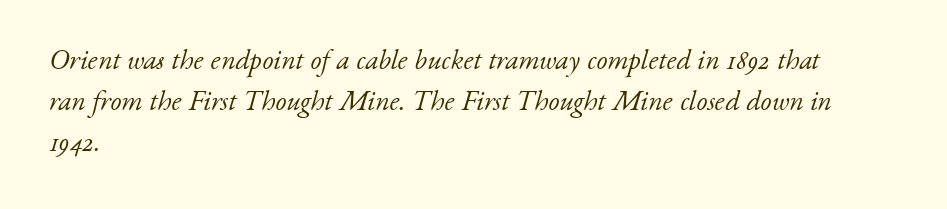
Words appear dense and cohesive because spacing is normal. Horizontally, the lines are justified to the leading edge only. Heft: none added — not bold. This is serif lettering, the kind often seen in printed books. The text carries the slant typical of an italic or oblique font.
